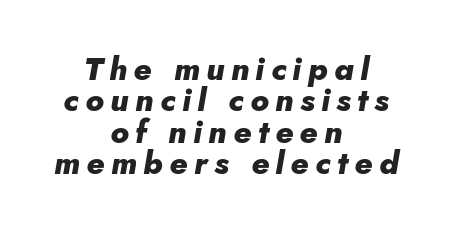
Q: Is the text bold? A: Yes.
Q: Is the text italic (slanted)? A: Yes, it leans right by about 10 degrees.
Q: Is the text underlined? A: No.
Q: How is the paragraph aligned? A: Centered.
Q: Is the spacing between letters normal or unusually wide? A: Unusually wide.
Q: Is the spacing between lines tight, normal or loose? A: Tight.
Q: Width (condensed, normal, or wide)? A: Normal.
Q: Stroke contrast? A: Low.
Q: x-height? A: Small.
Q: Monospaced? A: No.
